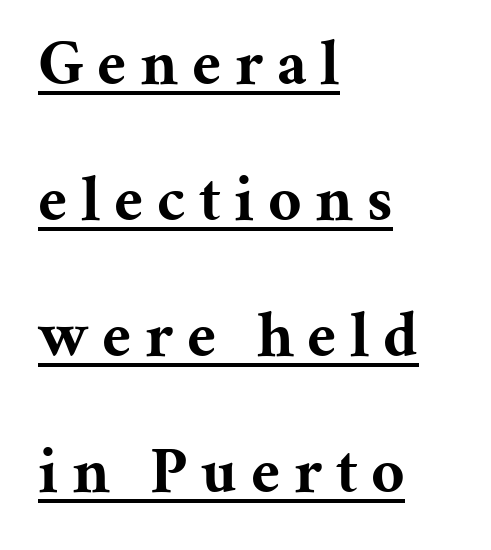
{"serif": "yes", "italic": "no", "bold": "yes", "weight": "bold", "width": "normal", "stroke_contrast": "medium", "x_height": "medium", "monospaced": "no", "underline": "yes", "align": "left", "line_spacing": "loose", "line_spacing_ratio": 2.09, "letter_spacing": "wide", "letter_spacing_em": 0.21, "glyph_px": 65}
